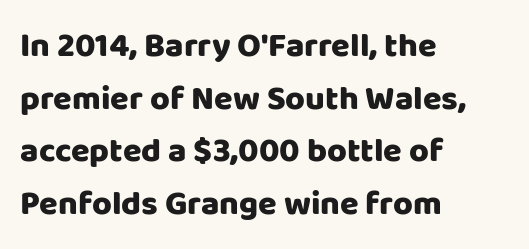
The passage is arranged the way most books set body copy — flush left. Typographically, this falls in the sans-serif category. Quick note: interline space is typical. Is this a fixed-width face? No — the glyphs have proportional, varying widths. The line texture is even and compact thanks to regular tracking. Quick note: underline off.
